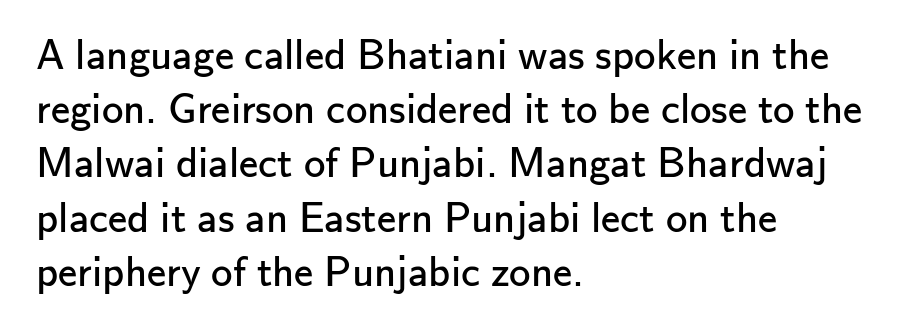
The face used here is rendered with its standard letterfit. Weight class: somewhere from thin through regular. If you drew a line through each stem, it would be perfectly vertical. The passage shown stacks its lines at a standard gap.
